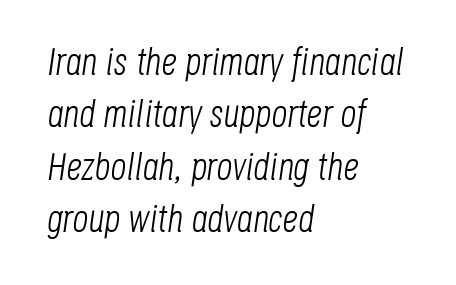
Q: Is the text bold? A: No.
Q: Is the text italic (slanted)? A: Yes, it leans right by about 8 degrees.
Q: Is the text underlined? A: No.
Q: How is the paragraph aligned? A: Left-aligned.
Q: Is the spacing between letters normal or unusually wide? A: Normal.
Q: Is the spacing between lines tight, normal or loose? A: Normal.
Q: Width (condensed, normal, or wide)? A: Condensed.
Q: Stroke contrast? A: Low.
Q: x-height? A: Large.
Q: Monospaced? A: No.
